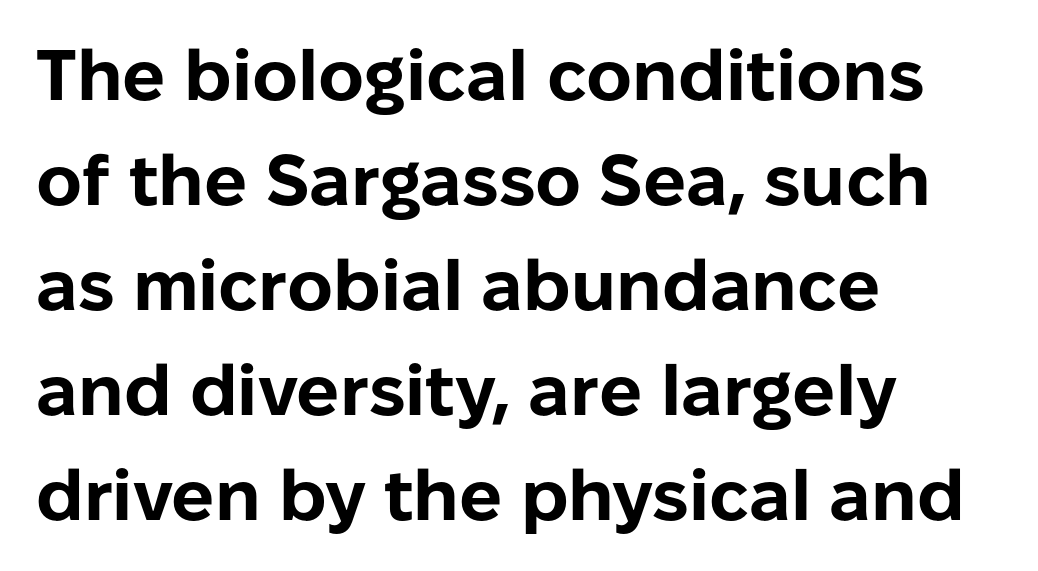
Visually the block forms a straight wall on the left and a jagged coastline on the right. Bare-footed words on every line. Characters follow at the spacing the type designer built in. Note: no serifs on the glyphs. You'd pick this weight for a headline — it's a proper bold.
